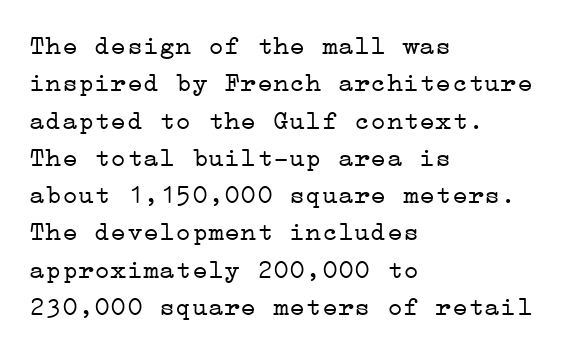
The image shows 27 px text type, upright; set left-aligned, normal line spacing (1.38x), normal letter spacing, not underlined.
